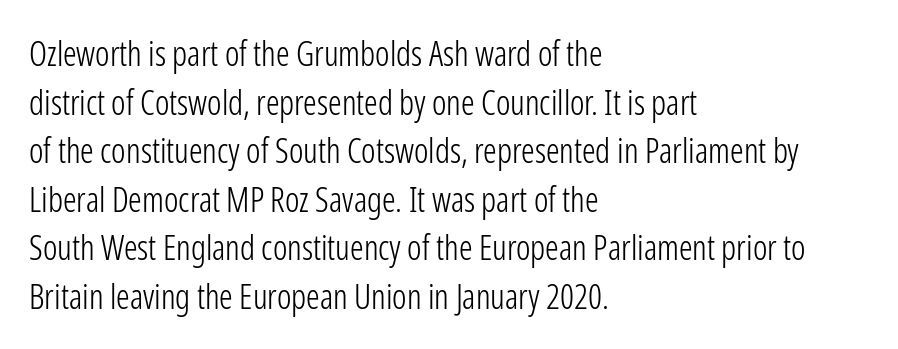
Do the characters align in a grid? No, the font is proportional. No chunkiness to these letters — they're not bold. Each row of text sits above clean, open space. The rows are spaced the way most documents space them.
